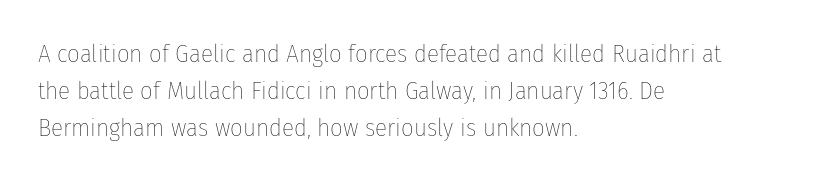
{"italic": "no", "bold": "no", "underline": "no", "align": "left", "line_spacing": "normal", "line_spacing_ratio": 1.48, "letter_spacing": "normal", "letter_spacing_em": 0.0, "glyph_px": 25}
